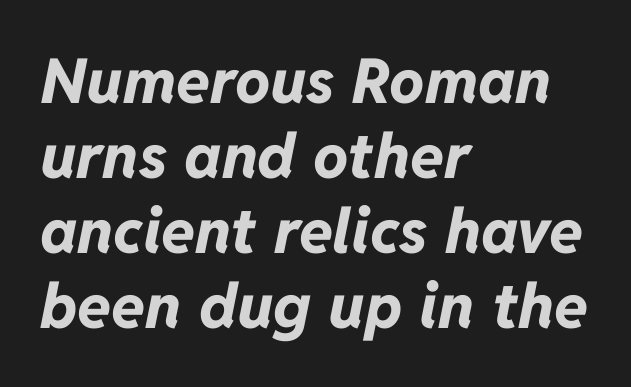
{"italic": "yes", "lean": "right", "slant_degrees": 11, "bold": "yes", "weight": "bold", "width": "normal", "stroke_contrast": "low", "x_height": "medium", "monospaced": "no", "underline": "no", "align": "left", "line_spacing_ratio": 1.21, "letter_spacing": "normal", "letter_spacing_em": 0.0, "glyph_px": 62}
